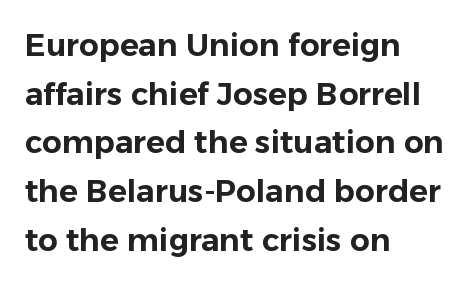
{"serif": "no", "italic": "no", "width": "normal", "stroke_contrast": "low", "x_height": "medium", "monospaced": "no", "underline": "no", "align": "left", "line_spacing": "normal", "line_spacing_ratio": 1.57, "letter_spacing": "normal", "letter_spacing_em": 0.0, "glyph_px": 31}
